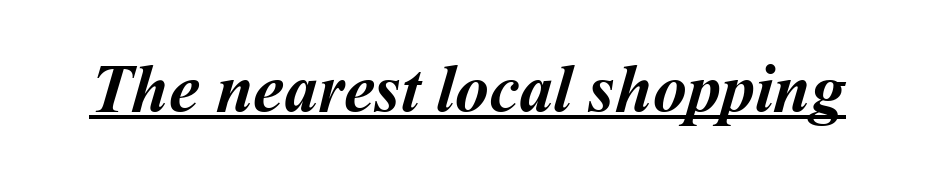
The words here are underlined. Spacing verdict: proportional, widths tailored to each character. The gaps between neighbouring characters are ordinary and unremarkable. The sample has been set heavy, in full bold.
